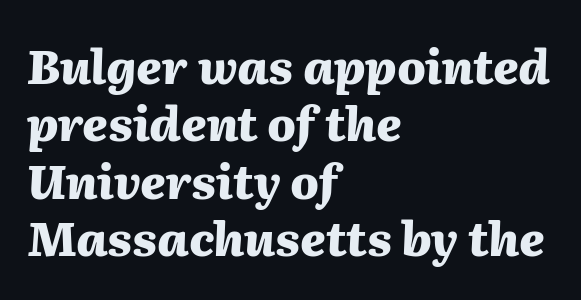
Each row of text sits above clean, open space. Here the designer chose a conventional face with non-uniform glyph widths. The axis of the letterforms is tilted away from vertical. Students, this is bold: see how much ink each stroke carries. Default kerning and tracking; the words read as compact shapes. Notice how the passage keeps a crisp vertical edge on the left only.
